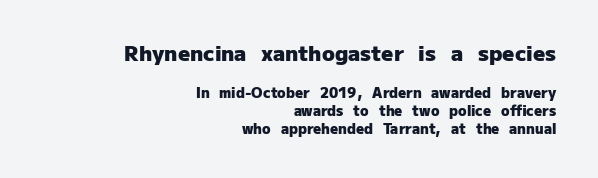
{"italic": "no", "bold": "yes", "underline": "no", "align": "right", "line_spacing": "normal", "line_spacing_ratio": 1.26, "letter_spacing": "normal", "letter_spacing_em": 0.0, "larger_block": "first", "size_ratio": 1.5, "glyph_px": 21}
